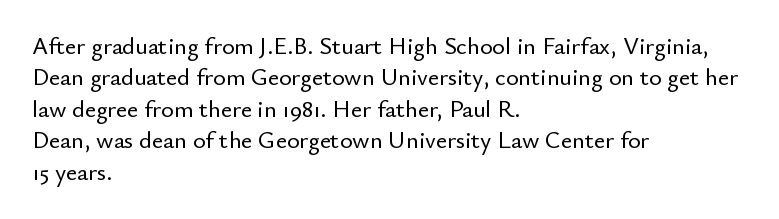
Here the glyphs are tracked normally, forming tight word shapes. Type without underlining. A roman cut, with each character standing at attention. A classic flush-left, rag-right setting is used for this passage.
